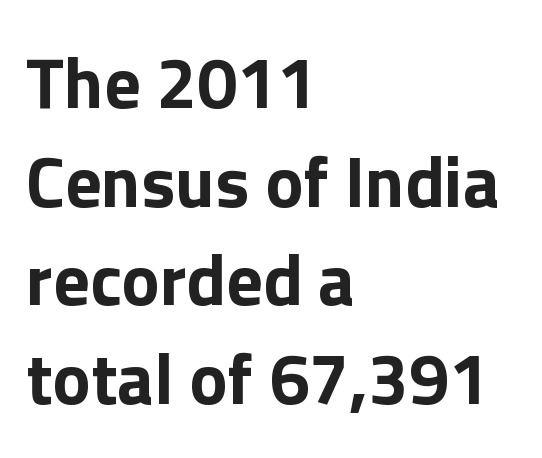
The image shows 72 px bold sans-serif type, upright; set left-aligned, normal line spacing (1.37x), normal letter spacing, not underlined; a medium x-height.
